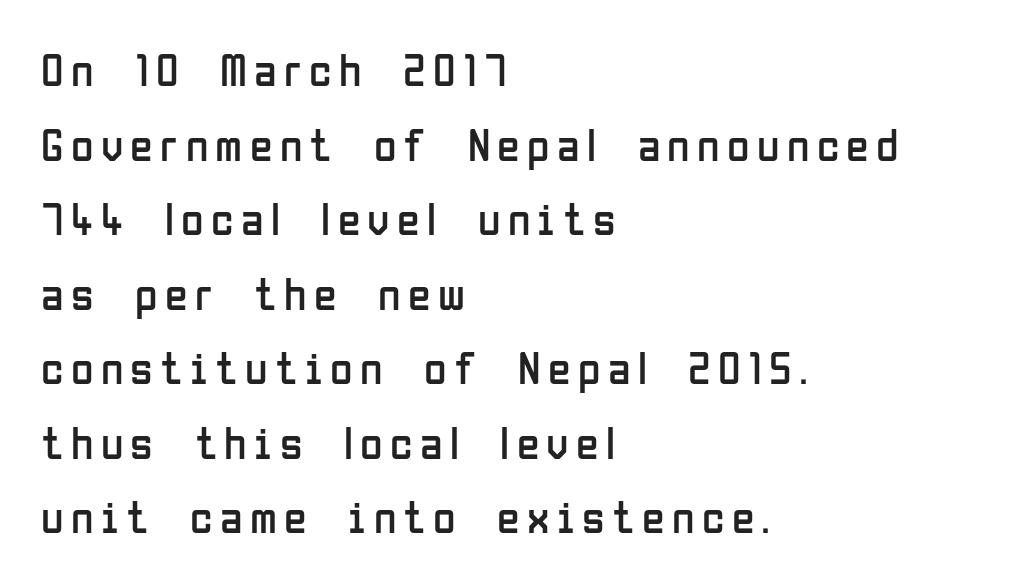
Q: Is the text bold? A: No.
Q: Is the text italic (slanted)? A: No, it is upright.
Q: Is the typeface a serif or a sans-serif typeface? A: Sans-serif.
Q: Is the text underlined? A: No.
Q: How is the paragraph aligned? A: Left-aligned.
Q: Is the spacing between lines tight, normal or loose? A: Normal.
Q: Width (condensed, normal, or wide)? A: Condensed.
Q: Stroke contrast? A: Low.
Q: x-height? A: Medium.
Q: Monospaced? A: No.
